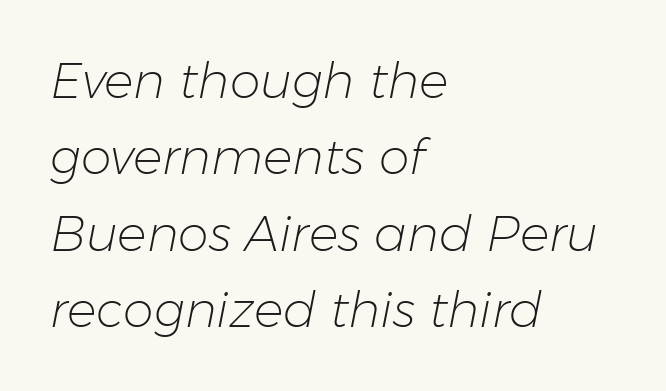
Looks like regular typesetting: each glyph gets only the width it needs. Ink coverage per letter is moderate at most. Leading: standard. The passage shown leans; its letterforms are oblique.
